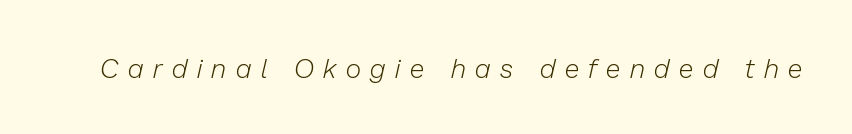
Q: Is the text bold? A: No.
Q: Is the text italic (slanted)? A: Yes, it leans right by about 13 degrees.
Q: Is the text underlined? A: No.
Q: Is the spacing between letters normal or unusually wide? A: Unusually wide.
